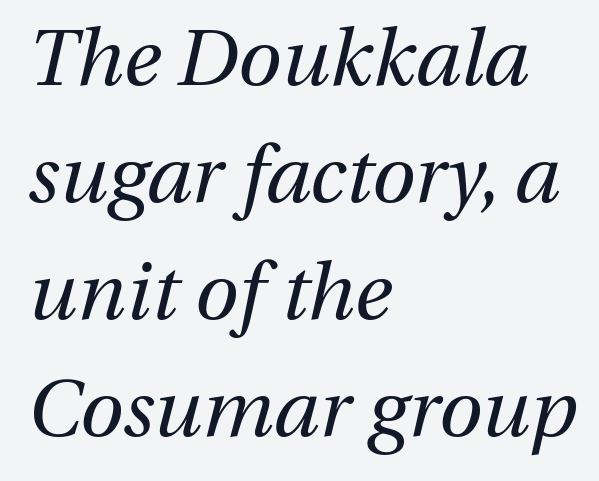
Q: Is the text bold? A: No.
Q: Is the text italic (slanted)? A: Yes, it leans right by about 13 degrees.
Q: Is the text underlined? A: No.
Q: How is the paragraph aligned? A: Left-aligned.
Q: Is the spacing between letters normal or unusually wide? A: Normal.
Q: Is the spacing between lines tight, normal or loose? A: Normal.
Q: Width (condensed, normal, or wide)? A: Normal.
Q: Stroke contrast? A: Medium.
Q: x-height? A: Medium.
Q: Monospaced? A: No.
